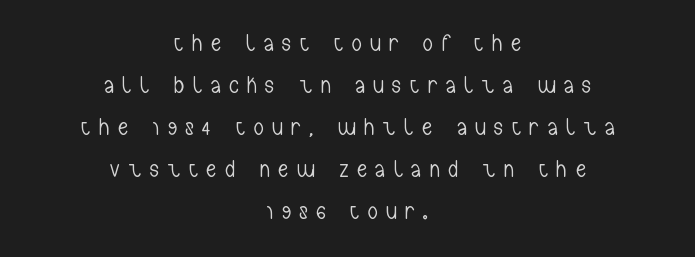
The image shows 24 px text type, upright; set centered, line spacing 1.75x, unusually wide letter spacing (+0.37 em), not underlined.
